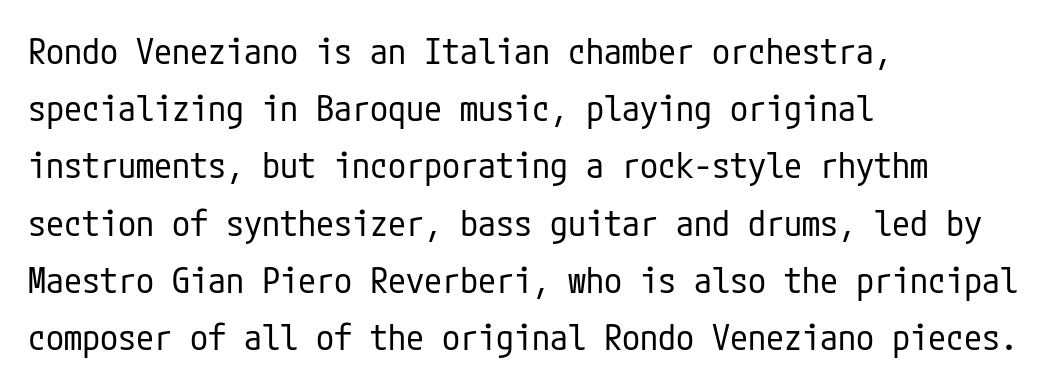
Check under the words: just untouched page. Ordinary non-slanted type is in use. Horizontal bands of white between lines are of average thickness. What stands out about the letter spacing? Nothing — it is the standard amount. The type family on display is of the sans-serif kind. The typesetting does not lean heavy: it is not bold.
